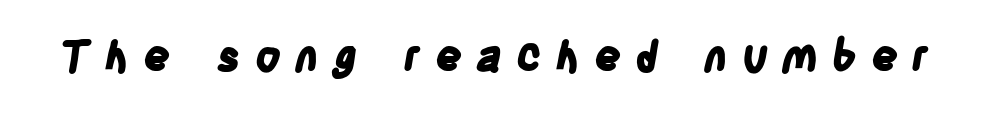
The image shows 42 px bold, condensed sans-serif type; set unusually wide letter spacing (+0.33 em), not underlined; low stroke contrast and a large x-height.
